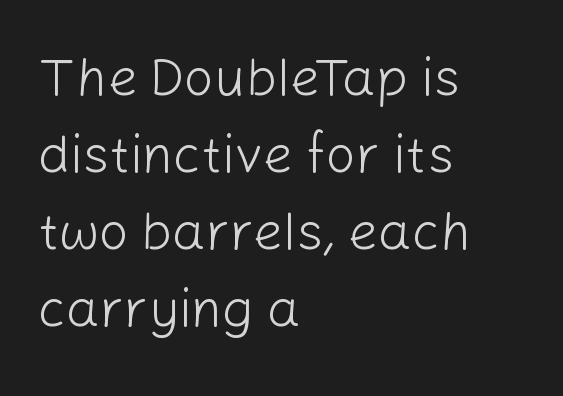
{"serif": "no", "italic": "no", "bold": "no", "weight": "light", "width": "normal", "stroke_contrast": "low", "x_height": "medium", "monospaced": "no", "underline": "no", "align": "left", "line_spacing": "normal", "line_spacing_ratio": 1.45, "letter_spacing": "normal", "letter_spacing_em": 0.0, "glyph_px": 53}
